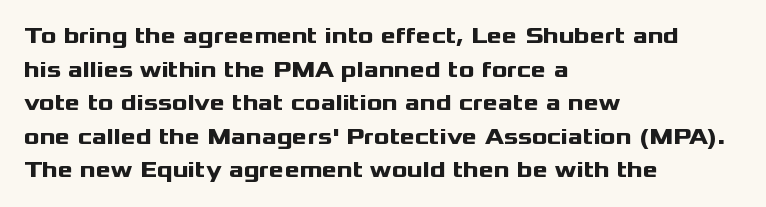
The image shows 23 px bold type, upright; set left-aligned, normal line spacing (1.46x), normal letter spacing, not underlined.
